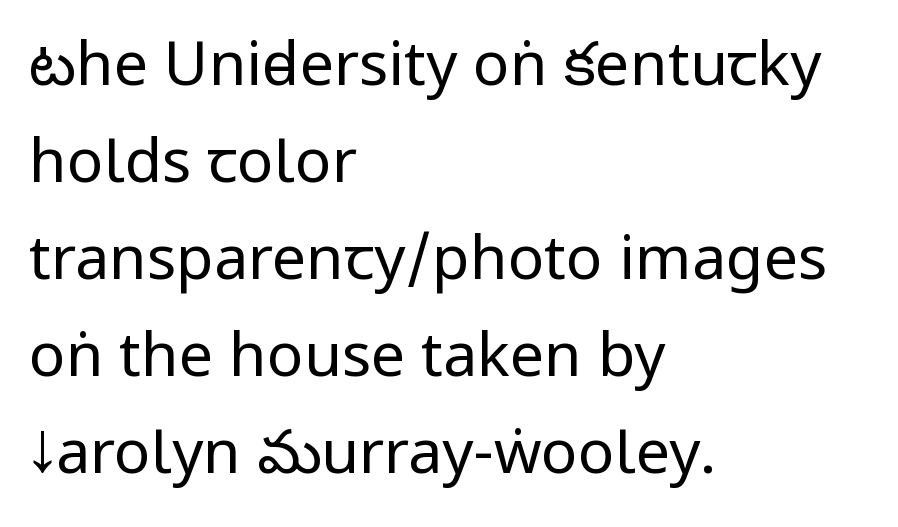
The image shows 61 px regular-weight, condensed sans-serif type, upright; set left-aligned, normal line spacing (1.59x), normal letter spacing, not underlined; low stroke contrast and a large x-height.
